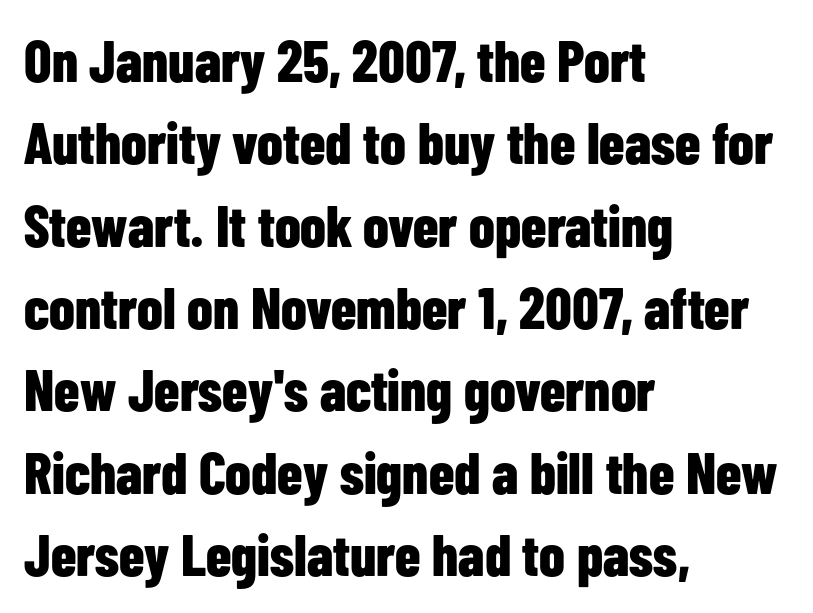
Q: Is the text bold? A: Yes.
Q: Is the text italic (slanted)? A: No, it is upright.
Q: Is the typeface a serif or a sans-serif typeface? A: Sans-serif.
Q: Is the text underlined? A: No.
Q: How is the paragraph aligned? A: Left-aligned.
Q: Is the spacing between letters normal or unusually wide? A: Normal.
Q: Is the spacing between lines tight, normal or loose? A: Normal.
Q: Width (condensed, normal, or wide)? A: Condensed.
Q: Stroke contrast? A: Low.
Q: x-height? A: Medium.
Q: Monospaced? A: No.
